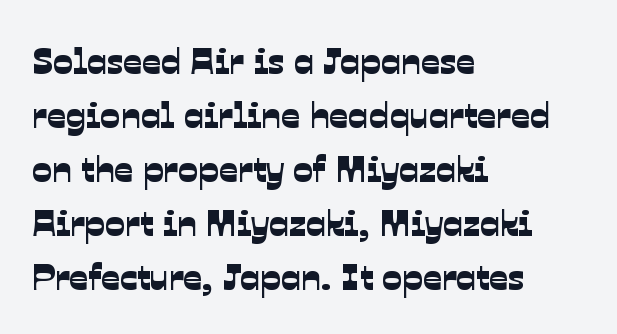
The image shows 37 px sans-serif type; set left-aligned, normal line spacing (1.46x), normal letter spacing, not underlined; low stroke contrast and a medium x-height.
